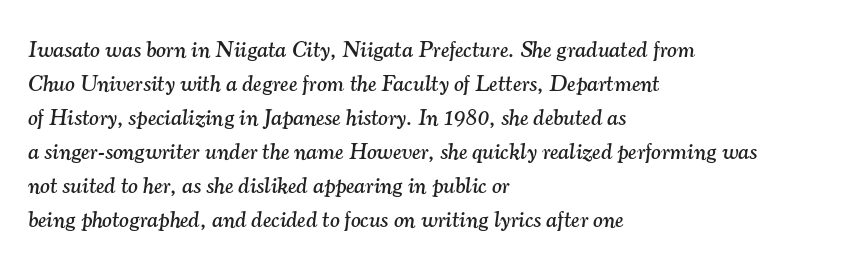
There is no visible air inserted between adjacent glyphs. The rendering anchors every line to the left-hand side. The specimen omits any rule beneath the text block's lines. Line spacing here is normal.
